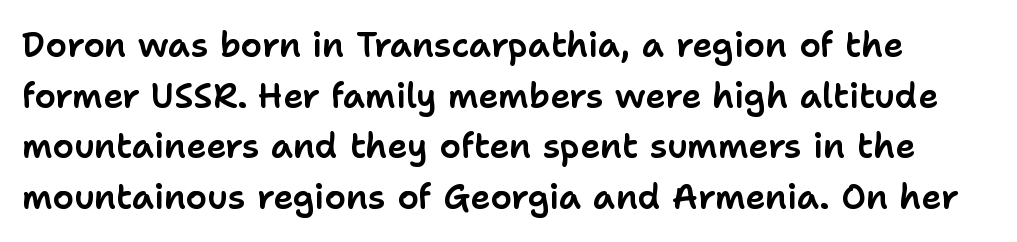
Q: Is the text italic (slanted)? A: No, it is upright.
Q: Is the typeface a serif or a sans-serif typeface? A: Sans-serif.
Q: Is the text underlined? A: No.
Q: Is the spacing between letters normal or unusually wide? A: Normal.
Q: Is the spacing between lines tight, normal or loose? A: Normal.
Q: Width (condensed, normal, or wide)? A: Normal.
Q: Stroke contrast? A: Low.
Q: x-height? A: Medium.
Q: Monospaced? A: No.
